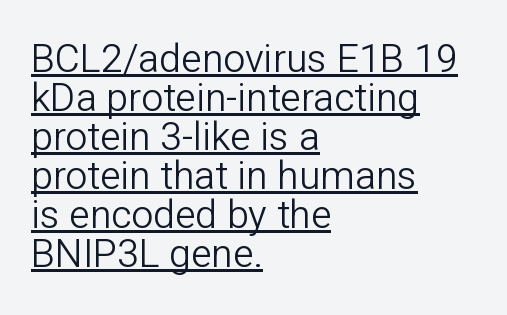
Q: Is the text bold? A: No.
Q: Is the text italic (slanted)? A: No, it is upright.
Q: Is the typeface a serif or a sans-serif typeface? A: Sans-serif.
Q: Is the text underlined? A: Yes.
Q: How is the paragraph aligned? A: Left-aligned.
Q: Is the spacing between letters normal or unusually wide? A: Normal.
Q: Is the spacing between lines tight, normal or loose? A: Tight.
Q: Width (condensed, normal, or wide)? A: Normal.
Q: Stroke contrast? A: Low.
Q: x-height? A: Medium.
Q: Monospaced? A: No.
